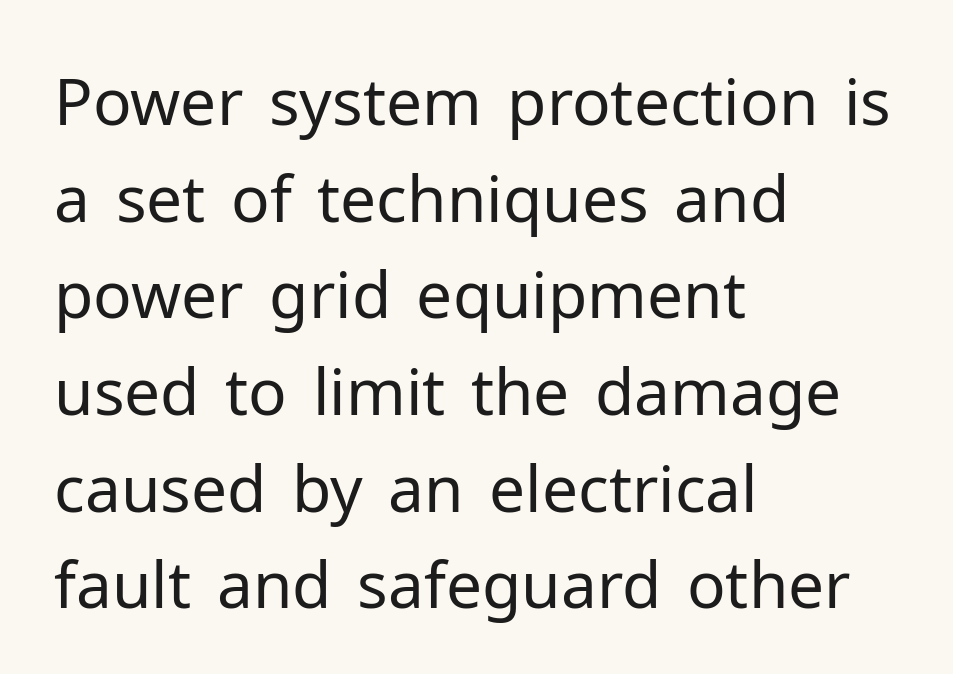
{"serif": "no", "italic": "no", "bold": "no", "weight": "regular", "width": "normal", "stroke_contrast": "low", "x_height": "medium", "monospaced": "no", "underline": "no", "align": "left", "line_spacing": "normal", "line_spacing_ratio": 1.51, "letter_spacing": "normal", "letter_spacing_em": 0.0, "glyph_px": 64}
